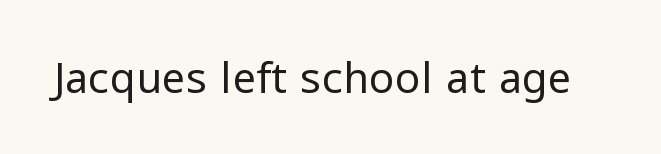
Note: no serifs on the glyphs. The zone under the glyphs is completely vacant. These lines are rendered in a variable-pitch font. The letters stand straight up with perfectly vertical stems.
